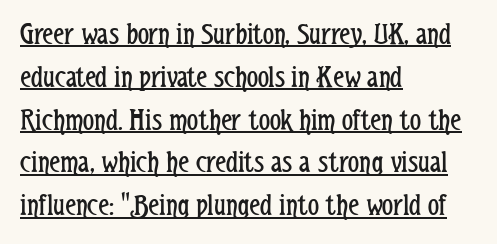
{"serif": "no", "italic": "no", "bold": "no", "weight": "regular", "width": "condensed", "stroke_contrast": "low", "x_height": "medium", "monospaced": "no", "underline": "yes", "align": "left", "line_spacing": "normal", "line_spacing_ratio": 1.38, "letter_spacing": "normal", "letter_spacing_em": 0.0, "glyph_px": 31}
